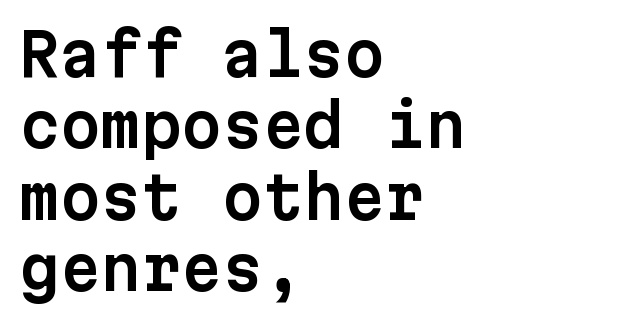
{"serif": "no", "italic": "no", "width": "normal", "stroke_contrast": "low", "x_height": "medium", "monospaced": "yes", "underline": "no", "align": "left", "line_spacing_ratio": 1.23, "letter_spacing": "normal", "letter_spacing_em": 0.0, "glyph_px": 58}
